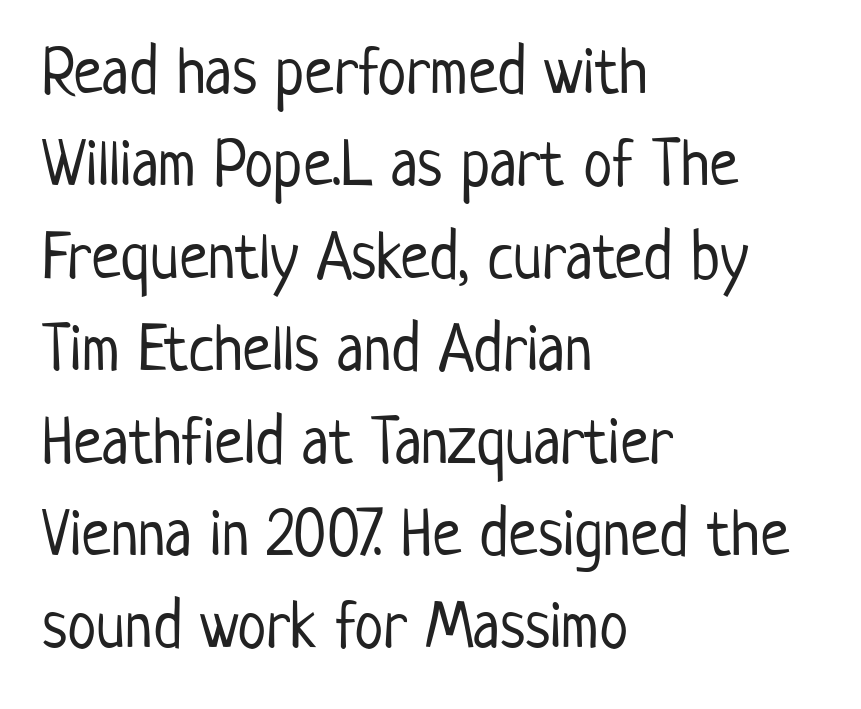
Q: Is the text bold? A: No.
Q: Is the text italic (slanted)? A: No, it is upright.
Q: Is the typeface a serif or a sans-serif typeface? A: Sans-serif.
Q: Is the text underlined? A: No.
Q: How is the paragraph aligned? A: Left-aligned.
Q: Is the spacing between letters normal or unusually wide? A: Normal.
Q: Is the spacing between lines tight, normal or loose? A: Normal.
Q: Width (condensed, normal, or wide)? A: Condensed.
Q: Stroke contrast? A: Low.
Q: x-height? A: Medium.
Q: Monospaced? A: No.
